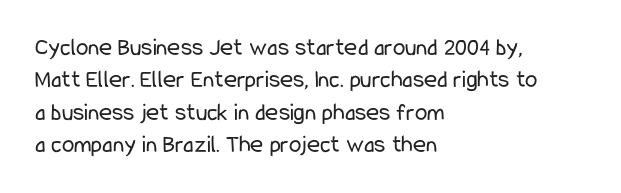
Q: Is the text bold? A: No.
Q: Is the text italic (slanted)? A: No, it is upright.
Q: Is the text underlined? A: No.
Q: How is the paragraph aligned? A: Left-aligned.
Q: Is the spacing between letters normal or unusually wide? A: Normal.
Q: Is the spacing between lines tight, normal or loose? A: Normal.
